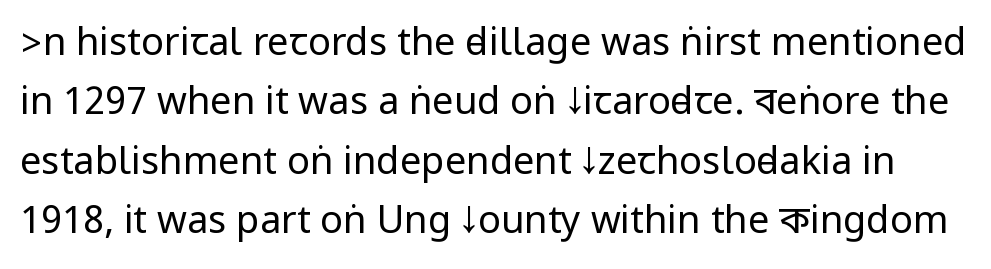
{"serif": "no", "italic": "no", "bold": "no", "weight": "regular", "width": "condensed", "stroke_contrast": "low", "underline": "no", "line_spacing": "normal", "line_spacing_ratio": 1.56, "letter_spacing": "normal", "letter_spacing_em": 0.0, "glyph_px": 38}
